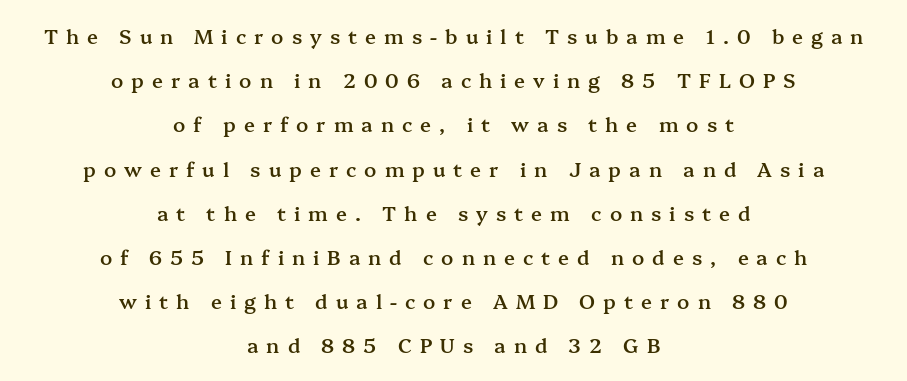
Q: Is the text bold? A: Semi-bold.
Q: Is the text italic (slanted)? A: No, it is upright.
Q: Is the text underlined? A: No.
Q: How is the paragraph aligned? A: Centered.
Q: Is the spacing between letters normal or unusually wide? A: Unusually wide.
Q: Is the spacing between lines tight, normal or loose? A: Loose.
